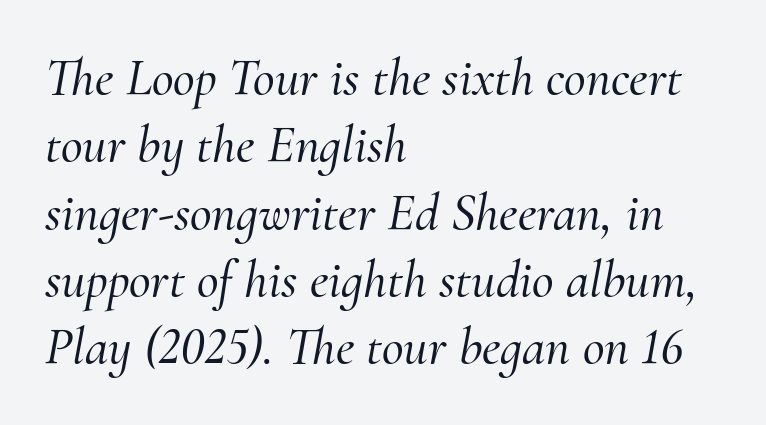
Check the space under the baseline: it is left empty. These lines are composed in type with serifs. In terms of leading, this rendering sits right in the middle. Character widths vary here, with narrow letters taking less room than wide ones. Casual observation: everything's shoved over to the left. There is no visible air inserted between adjacent glyphs.
